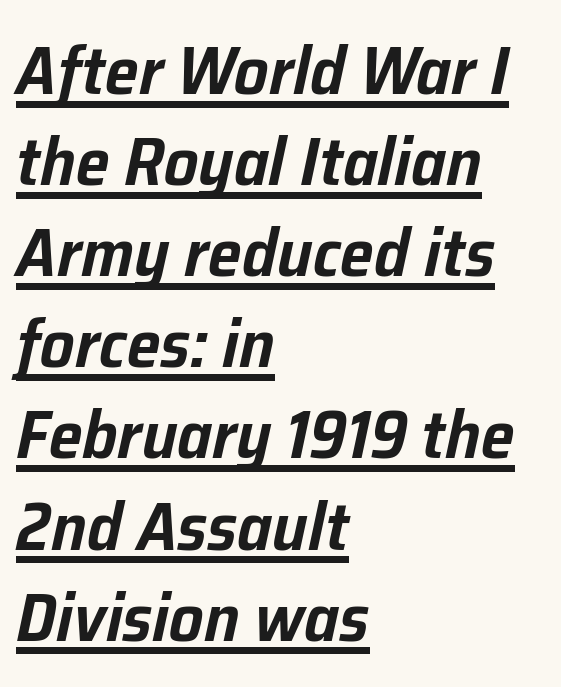
{"italic": "yes", "lean": "right", "slant_degrees": 12, "width": "normal", "stroke_contrast": "low", "x_height": "medium", "monospaced": "no", "underline": "yes", "align": "left", "line_spacing": "normal", "line_spacing_ratio": 1.34, "letter_spacing": "normal", "letter_spacing_em": 0.0, "glyph_px": 68}
